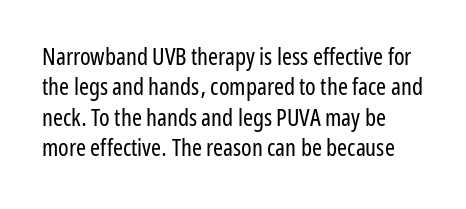
The image shows 24 px text type, upright; set left-aligned, normal line spacing (1.27x), normal letter spacing, not underlined.
